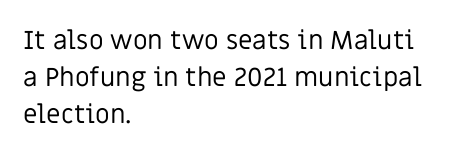
The rendering anchors every line to the left-hand side. A clean baseline with only descenders dipping below it. No chunkiness to these letters — they're not bold. Leading matches the norm, producing a regular column. Ascenders rise straight up at ninety degrees. Nobody touched the tracking dial on this one.
